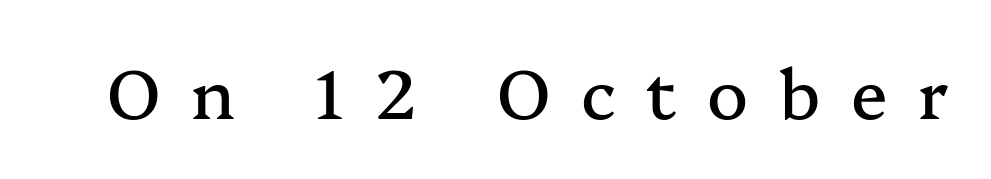
Are there feet on the stems? There are — it's a serif. Tracking value appears strongly positive — letters spread wide. Note the varied advance widths — an 'i' is clearly narrower than an 'm'. Each row of text sits above clean, open space. The axis of the letterforms is exactly vertical.
